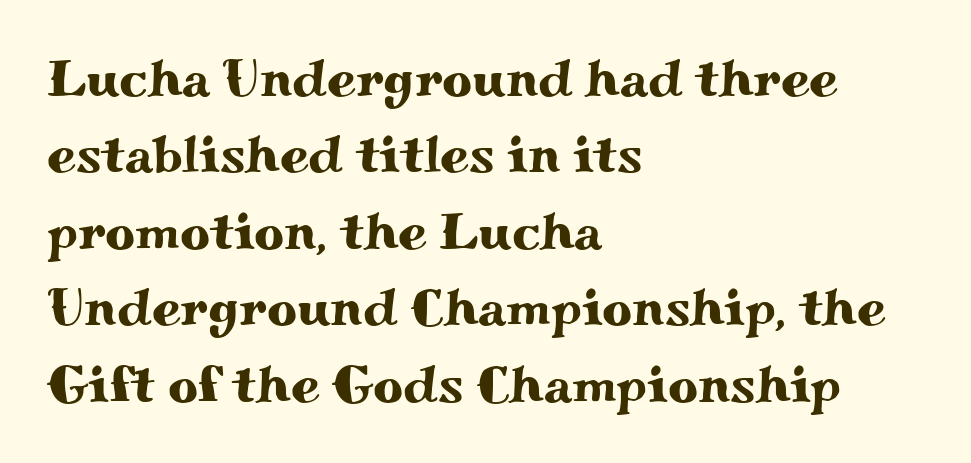
Q: Is the text italic (slanted)? A: No, it is upright.
Q: Is the typeface a serif or a sans-serif typeface? A: Serif.
Q: Is the text underlined? A: No.
Q: How is the paragraph aligned? A: Left-aligned.
Q: Is the spacing between letters normal or unusually wide? A: Normal.
Q: Is the spacing between lines tight, normal or loose? A: Normal.
Q: Width (condensed, normal, or wide)? A: Wide.
Q: Stroke contrast? A: Medium.
Q: x-height? A: Small.
Q: Monospaced? A: No.
